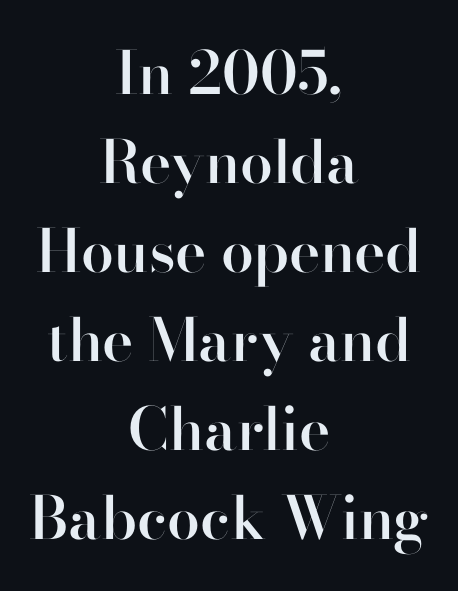
The image shows 59 px semibold sans-serif type, upright; set centered, normal line spacing (1.51x), normal letter spacing, not underlined; high stroke contrast and a small x-height.
